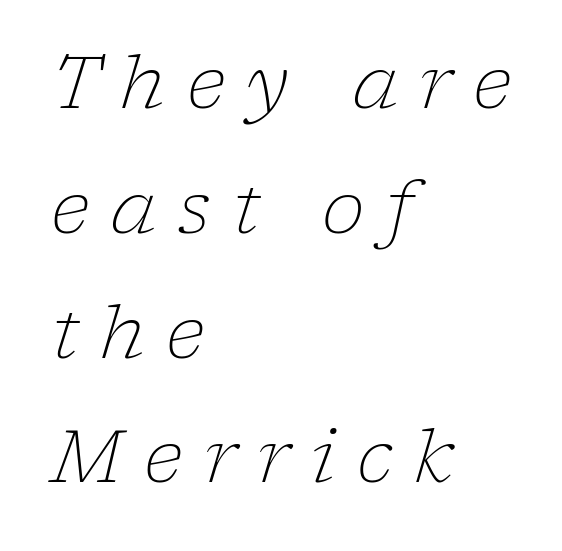
The image shows 73 px light serif type, italic (leaning right); set left-aligned, line spacing 1.71x, unusually wide letter spacing (+0.29 em), not underlined; low stroke contrast and a medium x-height.
